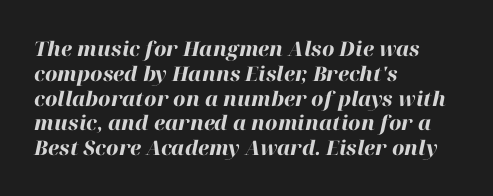
Q: Is the text bold? A: Yes.
Q: Is the text italic (slanted)? A: Yes, it leans right by about 12 degrees.
Q: Is the text underlined? A: No.
Q: How is the paragraph aligned? A: Left-aligned.
Q: Is the spacing between letters normal or unusually wide? A: Normal.
